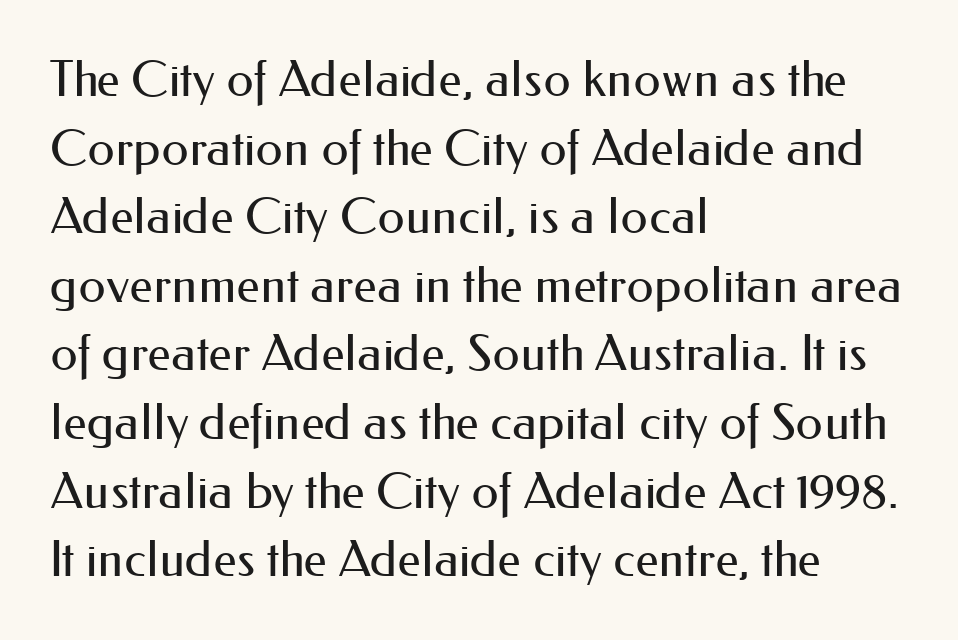
Q: Is the text bold? A: No.
Q: Is the text italic (slanted)? A: No, it is upright.
Q: Is the typeface a serif or a sans-serif typeface? A: Sans-serif.
Q: Is the text underlined? A: No.
Q: How is the paragraph aligned? A: Left-aligned.
Q: Is the spacing between letters normal or unusually wide? A: Normal.
Q: Is the spacing between lines tight, normal or loose? A: Normal.
Q: Width (condensed, normal, or wide)? A: Normal.
Q: Stroke contrast? A: Medium.
Q: x-height? A: Small.
Q: Monospaced? A: No.
